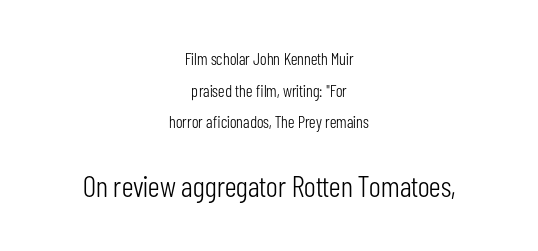
Q: Is the text bold? A: No.
Q: Is the text italic (slanted)? A: No, it is upright.
Q: Is the typeface a serif or a sans-serif typeface? A: Sans-serif.
Q: Is the text underlined? A: No.
Q: How is the paragraph aligned? A: Centered.
Q: Is the spacing between letters normal or unusually wide? A: Normal.
Q: Which block of text is set in a larger size, the first (top) or the second (bottom)? A: The second (bottom) one.
Q: Width (condensed, normal, or wide)? A: Condensed.
Q: Stroke contrast? A: Low.
Q: x-height? A: Medium.
Q: Monospaced? A: No.
